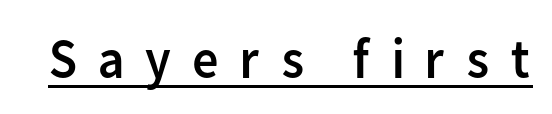
Q: Is the text bold? A: No.
Q: Is the text italic (slanted)? A: No, it is upright.
Q: Is the typeface a serif or a sans-serif typeface? A: Sans-serif.
Q: Is the text underlined? A: Yes.
Q: Is the spacing between letters normal or unusually wide? A: Unusually wide.
Q: Width (condensed, normal, or wide)? A: Normal.
Q: Stroke contrast? A: Low.
Q: x-height? A: Medium.
Q: Monospaced? A: No.
